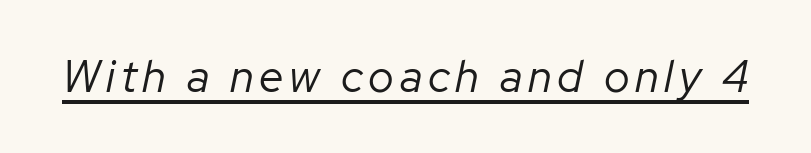
Like a heading marked for emphasis, these lines bear an underscore. No letter is thick-stroked: the sample isn't bold. A typesetter would call this proportional, since set widths differ per character. The lettering tilts uniformly, giving the passage an italic look.
